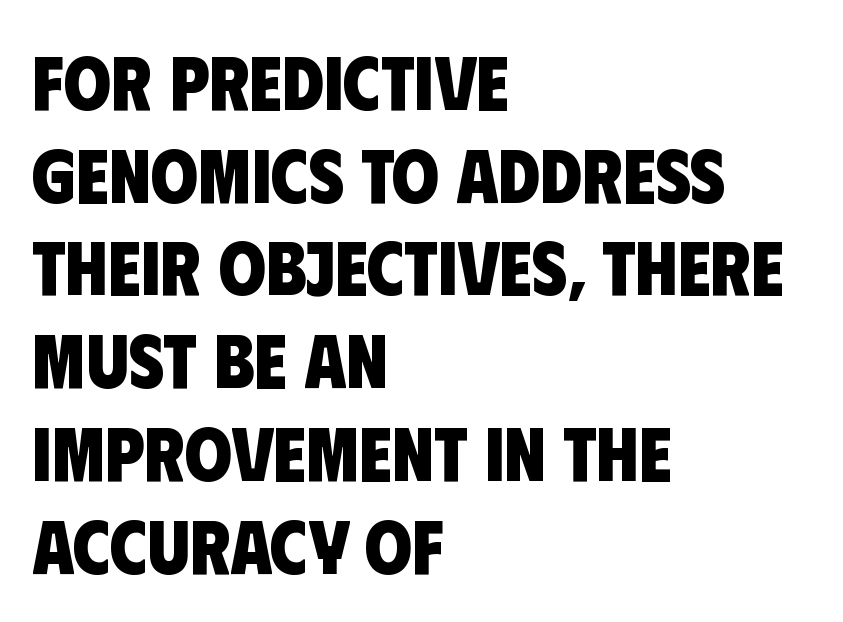
Heavy-handed strokes throughout: this text is bold. The letters sit at their default tracking, neither squeezed nor spread. Horizontal alignment here is leftward, the default for most running prose. A typesetter would label this face a sans. Plain, unruled lines of type.
